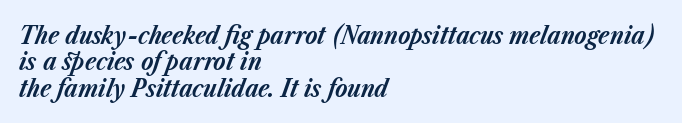
The image shows 25 px bold type, italic (leaning right); set left-aligned, tight line spacing (1.06x), normal letter spacing, not underlined.
